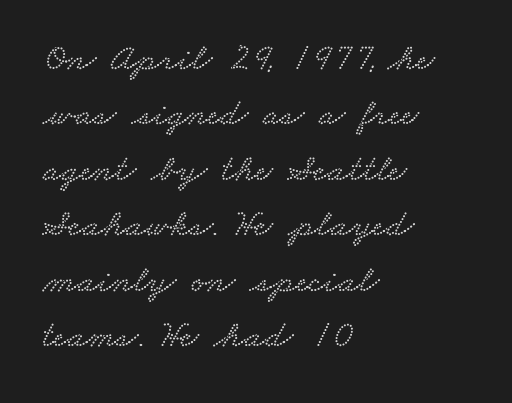
{"serif": "yes", "width": "wide", "stroke_contrast": "low", "x_height": "small", "monospaced": "no", "underline": "no", "align": "left", "line_spacing": "normal", "line_spacing_ratio": 1.46, "letter_spacing": "normal", "letter_spacing_em": 0.0, "glyph_px": 38}
